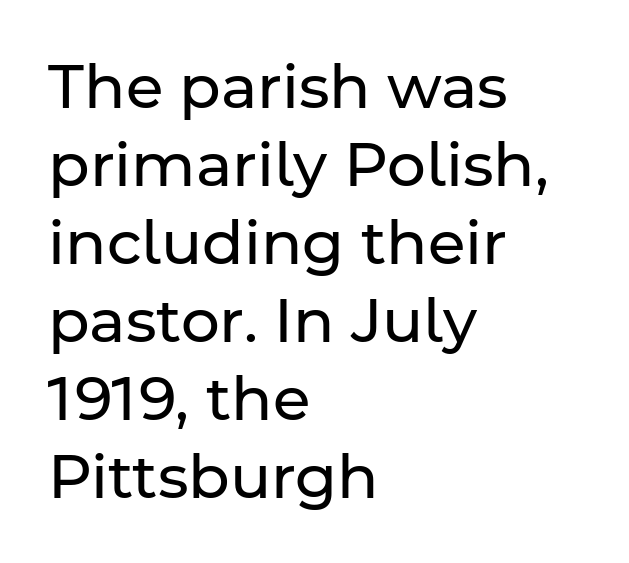
Line starts are locked; line ends wander. The letters look calm and open, with moderate or lighter stems. This sample has the flowing, uneven cadence of proportional lettering. The space directly below the letters is spotless. Unlike italic type, these characters show no tilt at all.
